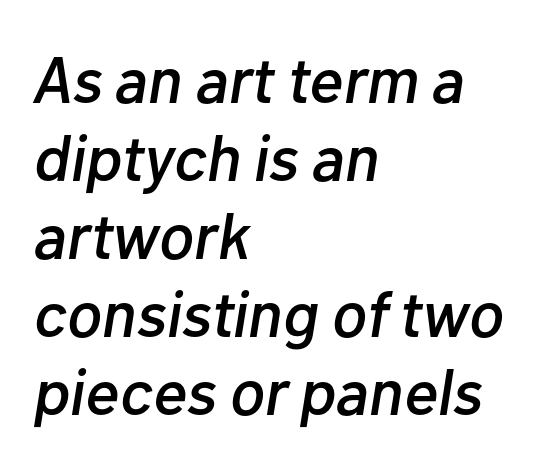
The image shows 65 px text type, italic (leaning right); set left-aligned, line spacing 1.2x, normal letter spacing, not underlined; low stroke contrast and a medium x-height.
